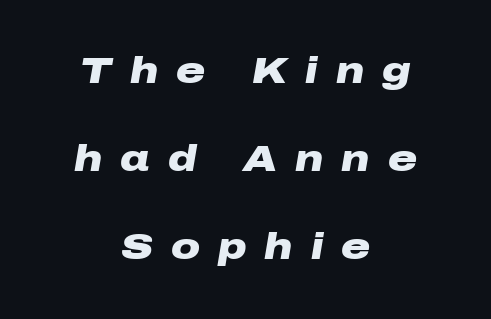
Q: Is the text bold? A: Yes.
Q: Is the text italic (slanted)? A: Yes, it leans right by about 10 degrees.
Q: Is the text underlined? A: No.
Q: How is the paragraph aligned? A: Centered.
Q: Is the spacing between letters normal or unusually wide? A: Unusually wide.
Q: Is the spacing between lines tight, normal or loose? A: Loose.
Q: Width (condensed, normal, or wide)? A: Wide.
Q: Stroke contrast? A: Low.
Q: x-height? A: Medium.
Q: Monospaced? A: No.
